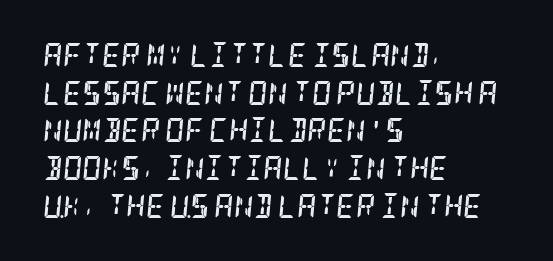
{"italic": "yes", "lean": "right", "slant_degrees": 5, "bold": "yes", "underline": "no", "align": "left", "line_spacing": "normal", "line_spacing_ratio": 1.57, "letter_spacing": "normal", "letter_spacing_em": 0.0, "glyph_px": 24}
